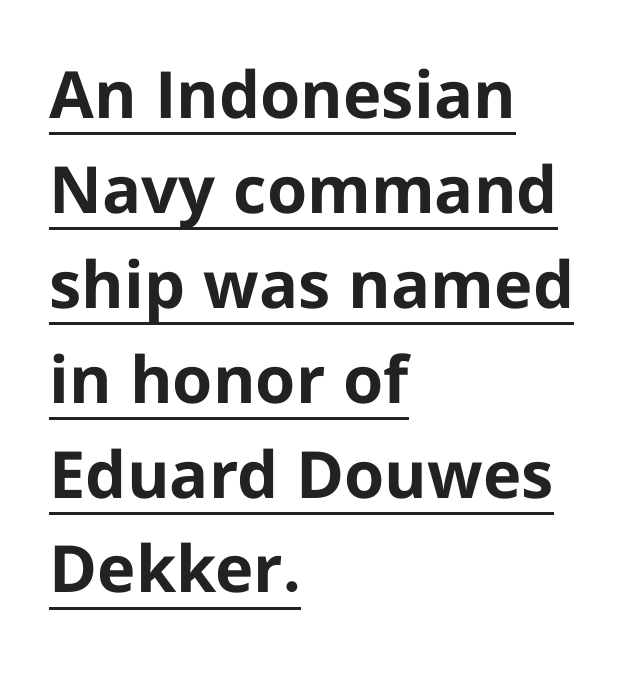
This sample uses a sans-serif face. Teacher's note: observe the even left margin — that is flush-left alignment. Somebody hit Ctrl+U on this one — the words are underlined. As a designer I'd log this as weight 700, bold. One glance says typical: line gaps are just what's usual.
